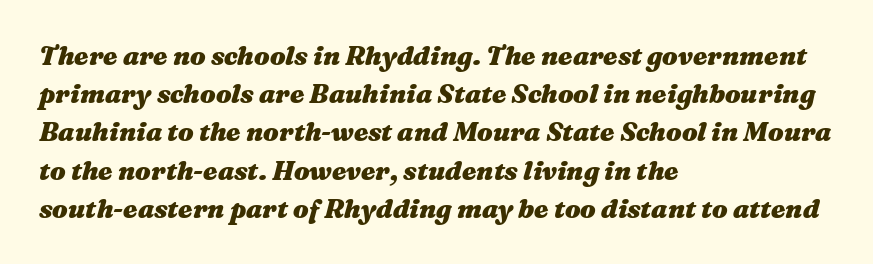
{"italic": "yes", "lean": "right", "slant_degrees": 16, "bold": "yes", "underline": "no", "align": "left", "line_spacing": "normal", "line_spacing_ratio": 1.47, "letter_spacing": "normal", "letter_spacing_em": 0.0, "glyph_px": 26}
